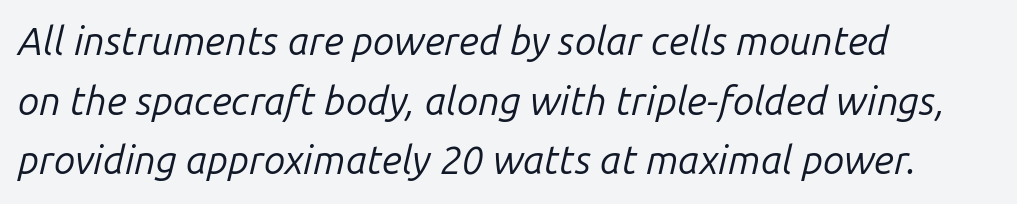
The image shows 39 px regular-weight type, italic (leaning right); set left-aligned, normal line spacing (1.53x), normal letter spacing, not underlined; low stroke contrast and a medium x-height.
